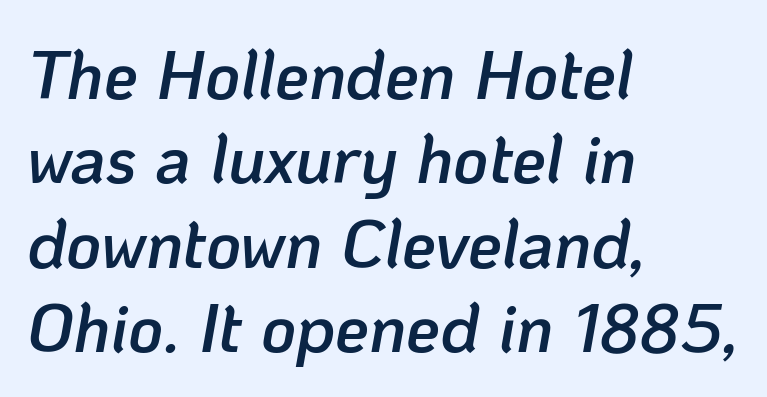
{"italic": "yes", "lean": "right", "slant_degrees": 10, "bold": "semi", "weight": "semibold", "width": "normal", "stroke_contrast": "low", "x_height": "medium", "monospaced": "no", "underline": "no", "align": "left", "line_spacing_ratio": 1.24, "letter_spacing": "normal", "letter_spacing_em": 0.0, "glyph_px": 68}
